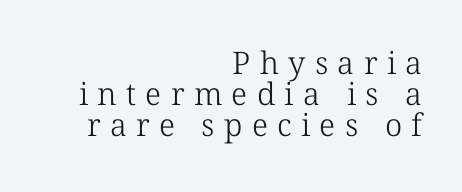
Q: Is the text bold? A: No.
Q: Is the typeface a serif or a sans-serif typeface? A: Serif.
Q: Is the text underlined? A: No.
Q: How is the paragraph aligned? A: Right-aligned.
Q: Is the spacing between letters normal or unusually wide? A: Unusually wide.
Q: Is the spacing between lines tight, normal or loose? A: Tight.
Q: Width (condensed, normal, or wide)? A: Normal.
Q: Stroke contrast? A: Low.
Q: x-height? A: Medium.
Q: Monospaced? A: No.
